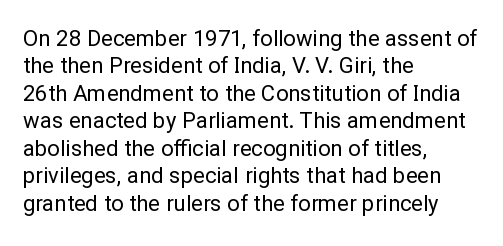
The image shows 22 px text type, upright; set left-aligned, normal line spacing (1.25x), normal letter spacing, not underlined.
